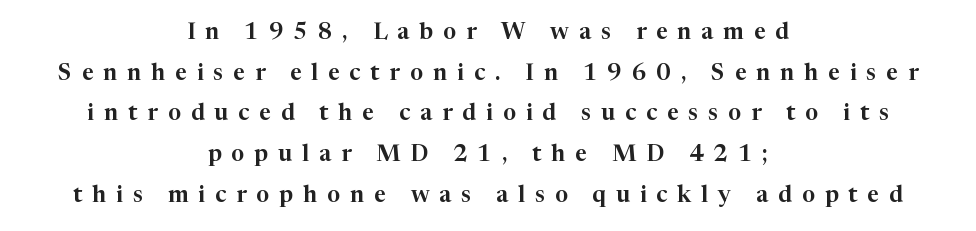
Q: Is the text italic (slanted)? A: No, it is upright.
Q: Is the text underlined? A: No.
Q: How is the paragraph aligned? A: Centered.
Q: Is the spacing between letters normal or unusually wide? A: Unusually wide.
